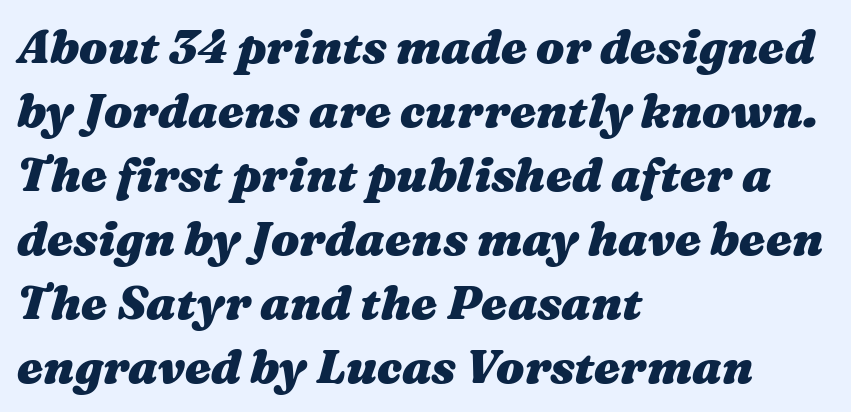
Q: Is the text bold? A: Yes.
Q: Is the text italic (slanted)? A: Yes, it leans right by about 16 degrees.
Q: Is the text underlined? A: No.
Q: How is the paragraph aligned? A: Left-aligned.
Q: Is the spacing between letters normal or unusually wide? A: Normal.
Q: Is the spacing between lines tight, normal or loose? A: Normal.
Q: Width (condensed, normal, or wide)? A: Wide.
Q: Stroke contrast? A: Medium.
Q: x-height? A: Medium.
Q: Monospaced? A: No.
